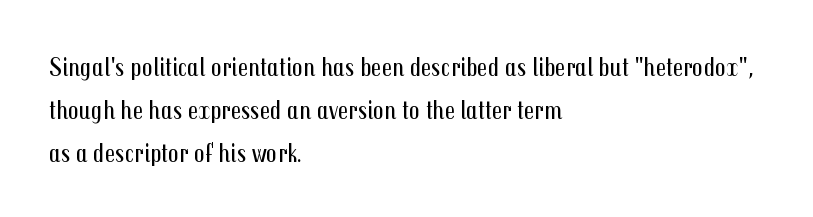
The image shows 27 px text type, upright; set left-aligned, normal line spacing (1.59x), normal letter spacing, not underlined.
